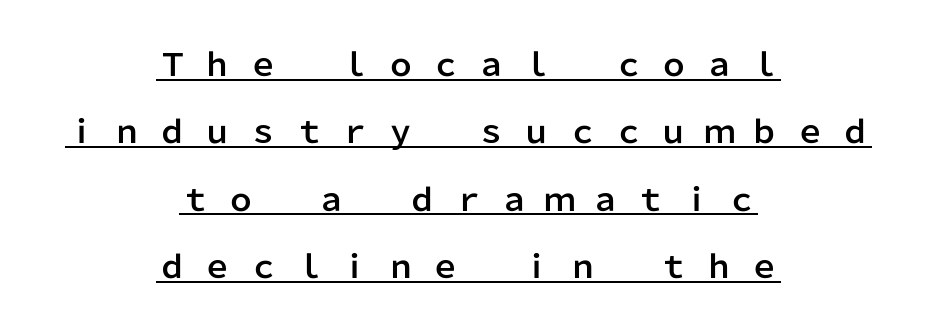
{"serif": "no", "italic": "no", "width": "normal", "stroke_contrast": "low", "x_height": "medium", "monospaced": "no", "underline": "yes", "align": "center", "line_spacing": "loose", "line_spacing_ratio": 2.17, "letter_spacing": "wide", "letter_spacing_em": 0.47, "glyph_px": 31}
